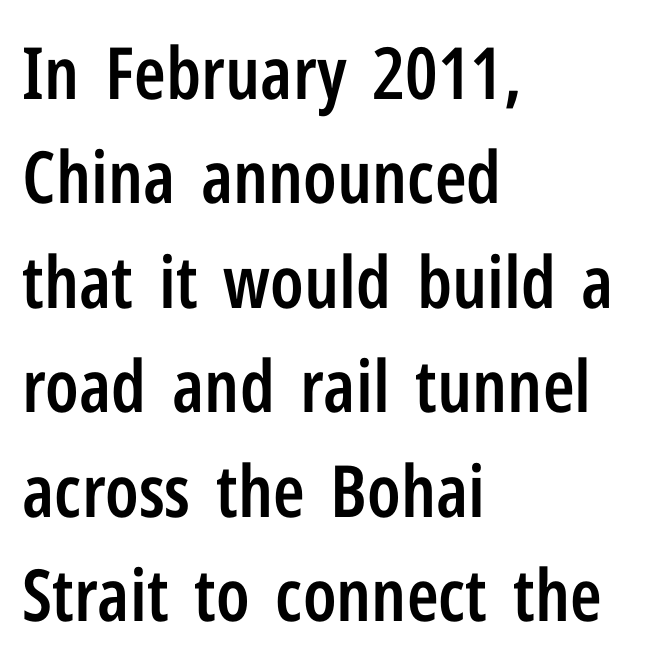
Inter-character spacing is left at the font's built-in metrics. A bit beefed up — I'd call it semibold rather than bold. Style check: upright. Character widths vary here, with narrow letters taking less room than wide ones.
